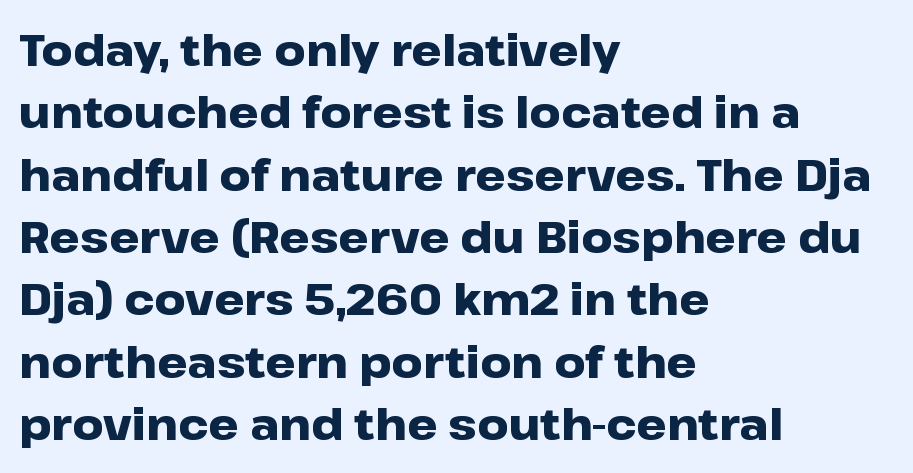
Q: Is the text bold? A: Yes.
Q: Is the text italic (slanted)? A: No, it is upright.
Q: Is the typeface a serif or a sans-serif typeface? A: Sans-serif.
Q: Is the text underlined? A: No.
Q: How is the paragraph aligned? A: Left-aligned.
Q: Is the spacing between letters normal or unusually wide? A: Normal.
Q: Is the spacing between lines tight, normal or loose? A: Normal.
Q: Width (condensed, normal, or wide)? A: Wide.
Q: Stroke contrast? A: Low.
Q: x-height? A: Medium.
Q: Monospaced? A: No.
